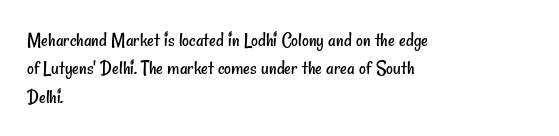
The image shows 21 px text type; set left-aligned, normal line spacing (1.35x), normal letter spacing, not underlined.
